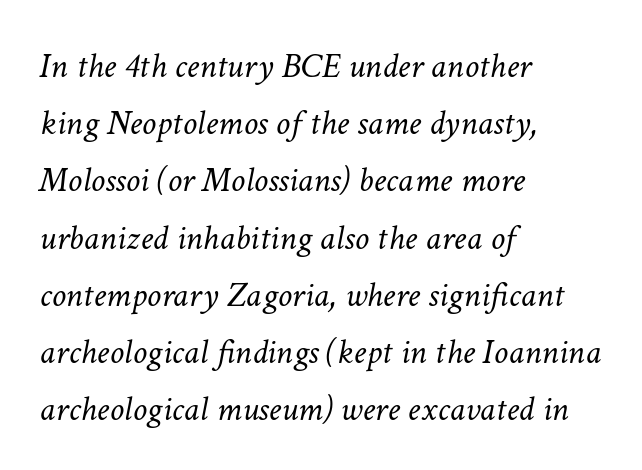
In terms of leading, this rendering sits right in the middle. Each row of text sits above clean, open space. A typesetter would call this zero additional tracking. Proportional: the letters do not fall into vertical columns. The specimen reads as italic at a glance.
